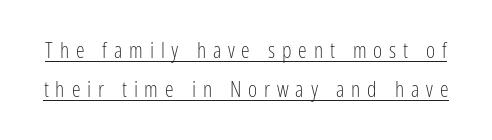
Q: Is the text bold? A: No.
Q: Is the text italic (slanted)? A: No, it is upright.
Q: Is the text underlined? A: Yes.
Q: Is the spacing between letters normal or unusually wide? A: Unusually wide.
